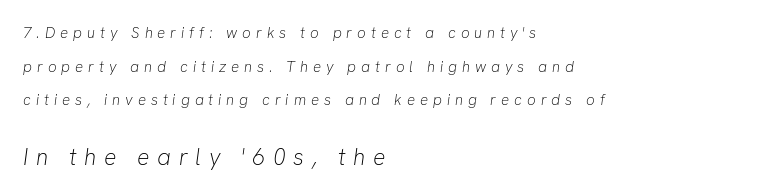
The image shows 23 px text type, italic (leaning right); set left-aligned, loose line spacing (2.24x), unusually wide letter spacing (+0.33 em), not underlined; the second (bottom) block is 1.53x larger.
